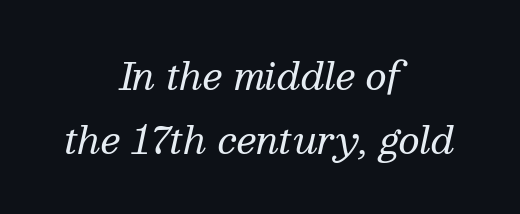
The image shows 37 px regular-weight serif type, italic (leaning right); set centered, line spacing 1.73x, normal letter spacing, not underlined; medium stroke contrast and a medium x-height.
